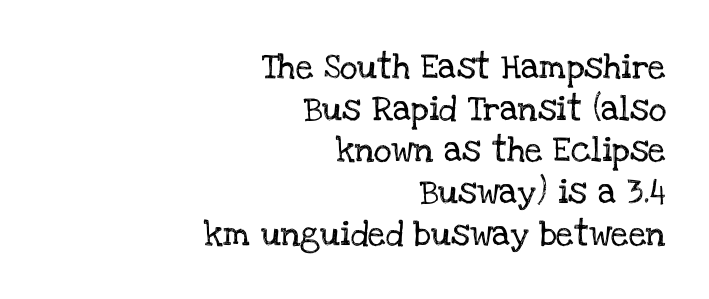
{"italic": "no", "underline": "no", "align": "right", "line_spacing": "normal", "line_spacing_ratio": 1.67, "letter_spacing": "normal", "letter_spacing_em": 0.0, "glyph_px": 25}
